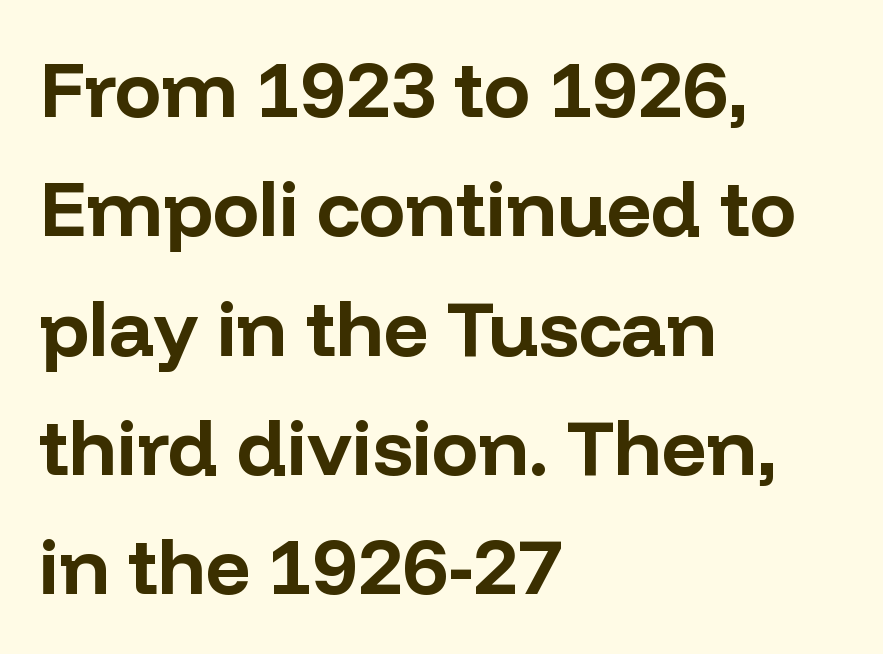
The image shows 78 px bold sans-serif type, upright; set left-aligned, normal line spacing (1.53x), normal letter spacing, not underlined; low stroke contrast and a medium x-height.
